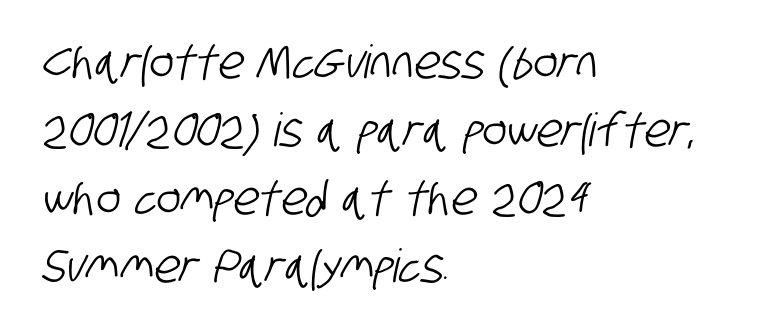
The image shows 46 px condensed sans-serif type; set left-aligned, normal line spacing (1.48x), normal letter spacing, not underlined; low stroke contrast and a large x-height.
